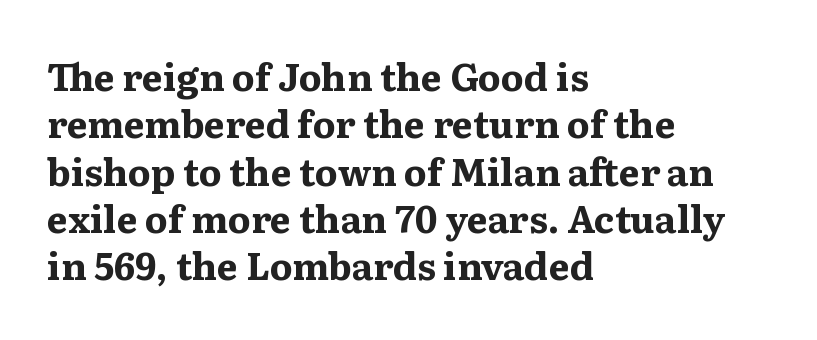
The sample has been set heavy, in full bold. Anything drawn beneath the words? Only blank space. Typographically, this falls in the serif category. Horizontal bands of white between lines are of average thickness. Visually the block forms a straight wall on the left and a jagged coastline on the right.
